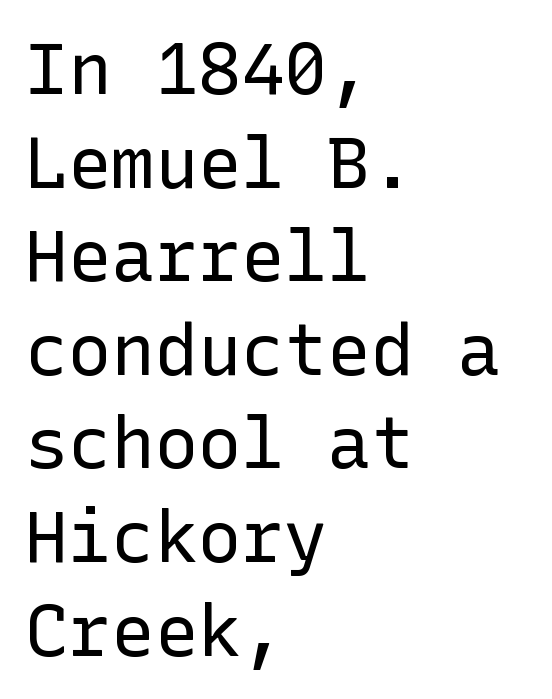
Q: Is the text bold? A: No.
Q: Is the text italic (slanted)? A: No, it is upright.
Q: Is the typeface a serif or a sans-serif typeface? A: Sans-serif.
Q: Is the text underlined? A: No.
Q: How is the paragraph aligned? A: Left-aligned.
Q: Is the spacing between letters normal or unusually wide? A: Normal.
Q: Is the spacing between lines tight, normal or loose? A: Normal.
Q: Width (condensed, normal, or wide)? A: Normal.
Q: Stroke contrast? A: Low.
Q: x-height? A: Medium.
